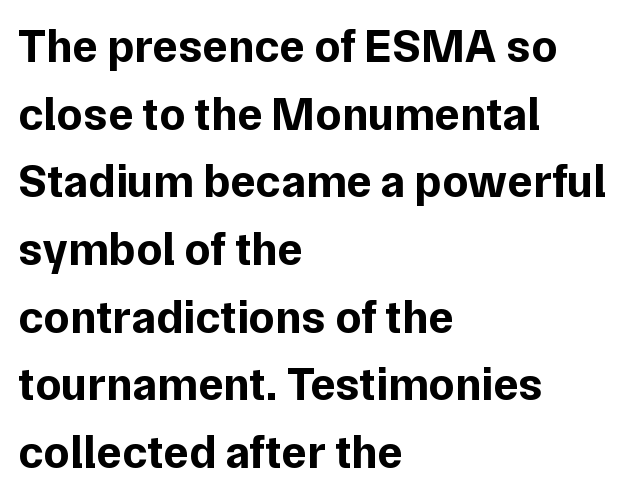
Q: Is the text bold? A: Yes.
Q: Is the text italic (slanted)? A: No, it is upright.
Q: Is the typeface a serif or a sans-serif typeface? A: Sans-serif.
Q: Is the text underlined? A: No.
Q: How is the paragraph aligned? A: Left-aligned.
Q: Is the spacing between letters normal or unusually wide? A: Normal.
Q: Is the spacing between lines tight, normal or loose? A: Normal.
Q: Width (condensed, normal, or wide)? A: Normal.
Q: Stroke contrast? A: Low.
Q: x-height? A: Medium.
Q: Monospaced? A: No.
